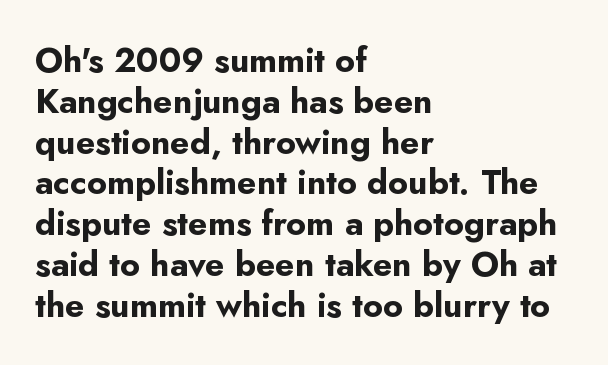
Observe the ordinary spacing: letters are neighbours, not strangers. A typesetter would mark this as roman, not italic. The glyphs in this specimen are sans serif. The letters advance in unequal steps, a hallmark of proportional type.
